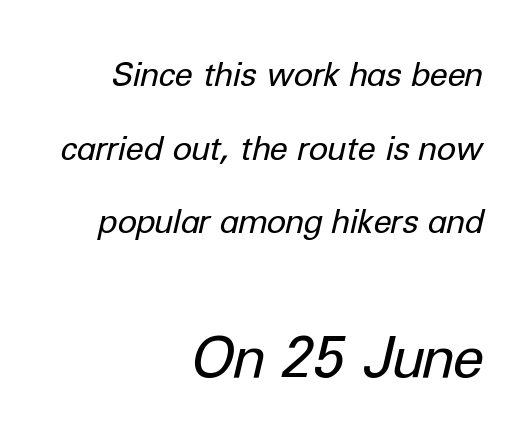
The image shows 57 px regular-weight type, italic (leaning right); set right-aligned, loose line spacing (2.23x), normal letter spacing, not underlined; the second (bottom) block is 1.73x larger; low stroke contrast and a medium x-height.
